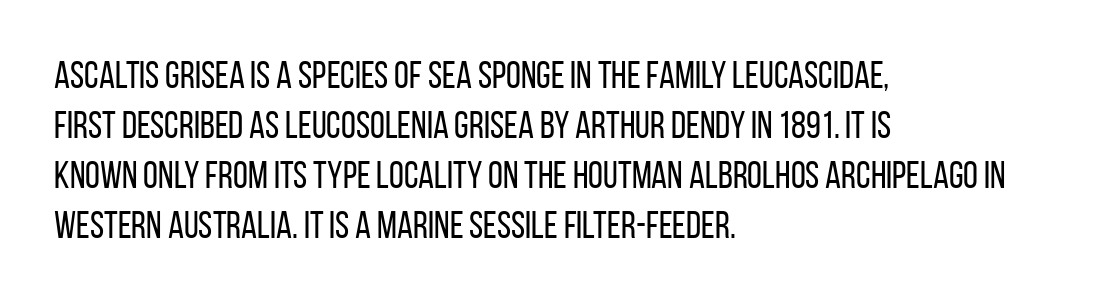
The image shows 38 px regular-weight, condensed sans-serif type, upright; set left-aligned, normal line spacing (1.32x), normal letter spacing, not underlined; low stroke contrast and a large x-height.
